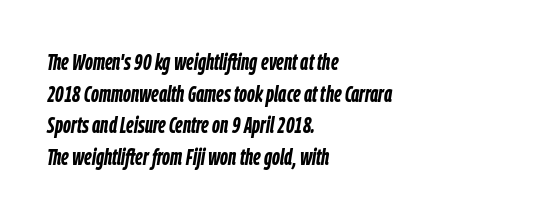
{"italic": "yes", "lean": "right", "slant_degrees": 9, "bold": "yes", "underline": "no", "align": "left", "line_spacing": "normal", "line_spacing_ratio": 1.38, "letter_spacing": "normal", "letter_spacing_em": 0.0, "glyph_px": 23}
